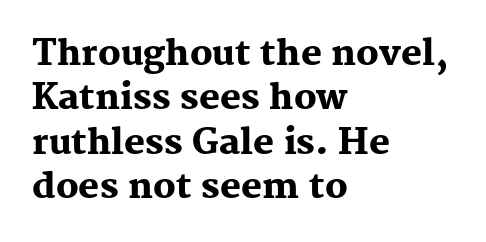
The image shows 35 px heavy serif type, upright; set left-aligned, normal line spacing (1.27x), normal letter spacing, not underlined; medium stroke contrast and a medium x-height.
